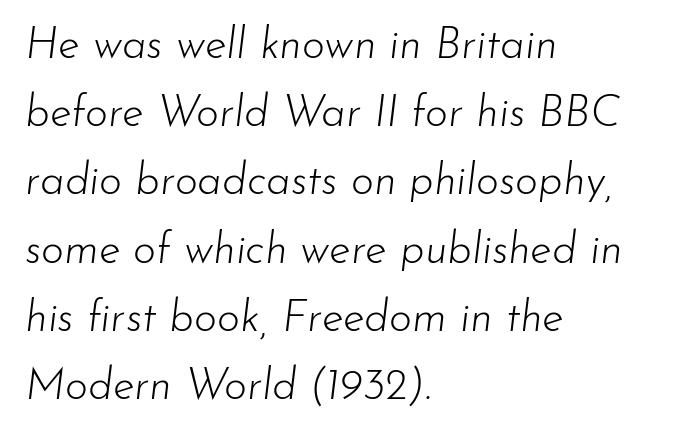
Q: Is the text bold? A: No.
Q: Is the text italic (slanted)? A: Yes, it leans right by about 7 degrees.
Q: Is the text underlined? A: No.
Q: How is the paragraph aligned? A: Left-aligned.
Q: Is the spacing between letters normal or unusually wide? A: Normal.
Q: Is the spacing between lines tight, normal or loose? A: Normal.
Q: Width (condensed, normal, or wide)? A: Normal.
Q: Stroke contrast? A: Low.
Q: x-height? A: Small.
Q: Monospaced? A: No.
